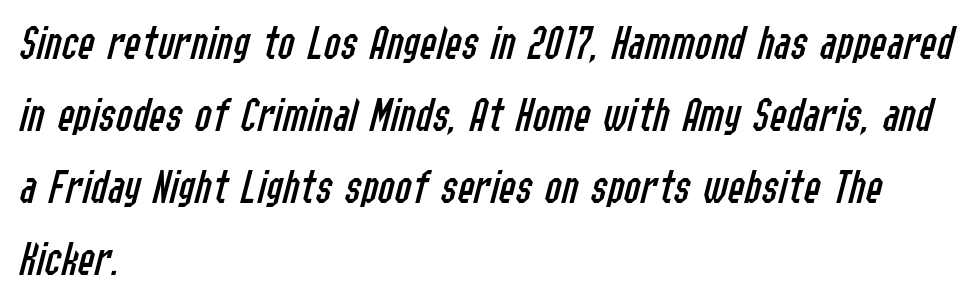
{"italic": "yes", "lean": "right", "slant_degrees": 14, "bold": "no", "weight": "regular", "width": "condensed", "stroke_contrast": "low", "x_height": "medium", "monospaced": "no", "underline": "no", "align": "left", "line_spacing": "normal", "line_spacing_ratio": 1.44, "letter_spacing": "normal", "letter_spacing_em": 0.0, "glyph_px": 50}
